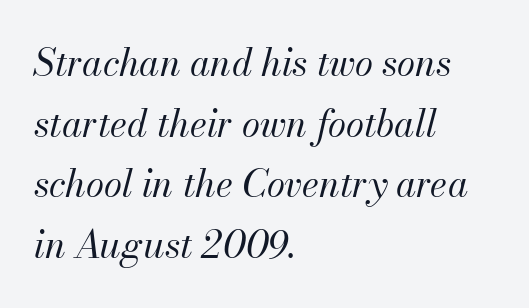
Q: Is the text bold? A: No.
Q: Is the text italic (slanted)? A: Yes, it leans right by about 13 degrees.
Q: Is the text underlined? A: No.
Q: How is the paragraph aligned? A: Left-aligned.
Q: Is the spacing between letters normal or unusually wide? A: Normal.
Q: Is the spacing between lines tight, normal or loose? A: Normal.
Q: Width (condensed, normal, or wide)? A: Normal.
Q: Stroke contrast? A: Medium.
Q: x-height? A: Small.
Q: Monospaced? A: No.
